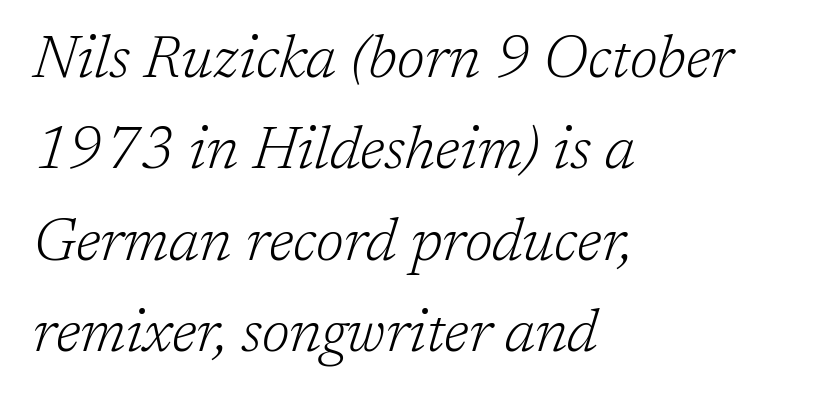
Each letter keeps its own natural width here, so spacing adapts to shape. Every character sits at an angle, as italics do. Rows of type keep a routine distance in the vertical direction. The ragged edge is on the right, which tells us the setting is flush left. Are there feet on the stems? There are — it's a serif.
